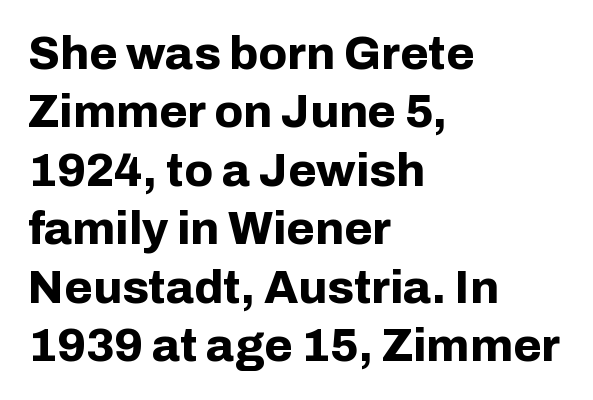
Think of a printed novel: that variable character pitch is what you see here. It's the straight-up-and-down kind of type. The designer left line spacing at the default. Left-aligned paragraph, ragged on the right. The letters are bold, with thick, heavy strokes. The font family rendered here belongs to the sans-serif group.
